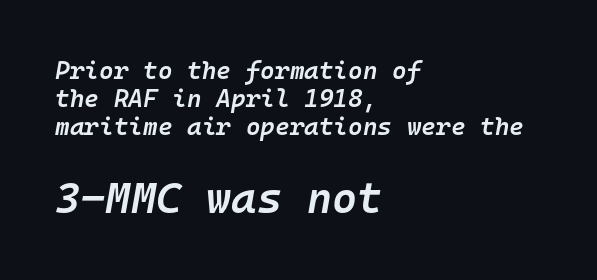
{"italic": "yes", "lean": "right", "slant_degrees": 10, "bold": "semi", "weight": "semibold", "width": "normal", "stroke_contrast": "low", "x_height": "medium", "monospaced": "yes", "underline": "no", "align": "left", "line_spacing": "tight", "line_spacing_ratio": 1.12, "letter_spacing": "normal", "letter_spacing_em": 0.0, "larger_block": "second", "size_ratio": 1.72, "glyph_px": 43}
